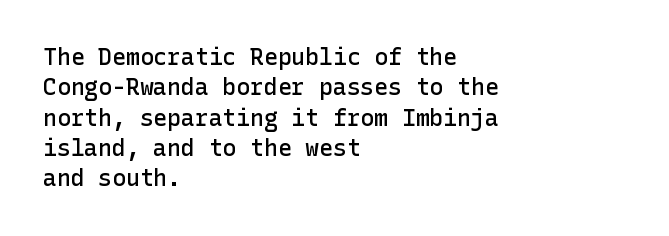
{"italic": "no", "bold": "semi", "underline": "no", "align": "left", "line_spacing": "normal", "line_spacing_ratio": 1.32, "letter_spacing": "normal", "letter_spacing_em": 0.0, "glyph_px": 23}
